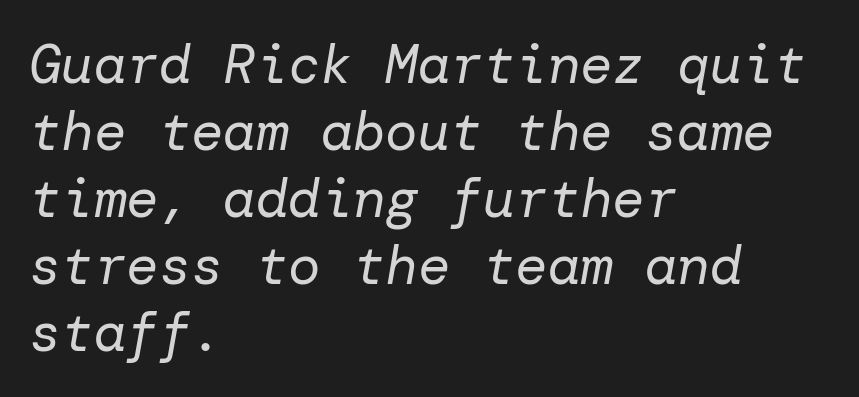
Is the type heavy? It reads as light-to-regular instead. Only glyphs here, with clear space below each row. The whole block is typeset with a tilt. The compositor pushed each line to the left boundary. Glyph-to-glyph distance matches everyday printed text.
